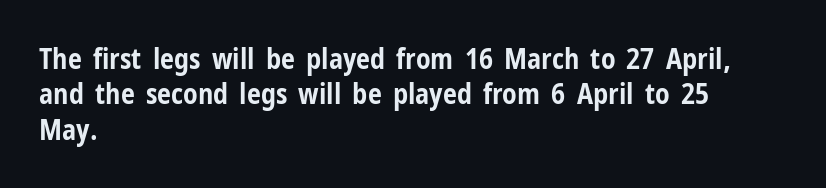
{"serif": "no", "italic": "no", "bold": "yes", "weight": "bold", "width": "condensed", "stroke_contrast": "low", "x_height": "medium", "monospaced": "no", "underline": "no", "align": "left", "line_spacing": "normal", "line_spacing_ratio": 1.26, "letter_spacing": "normal", "letter_spacing_em": 0.0, "glyph_px": 28}
